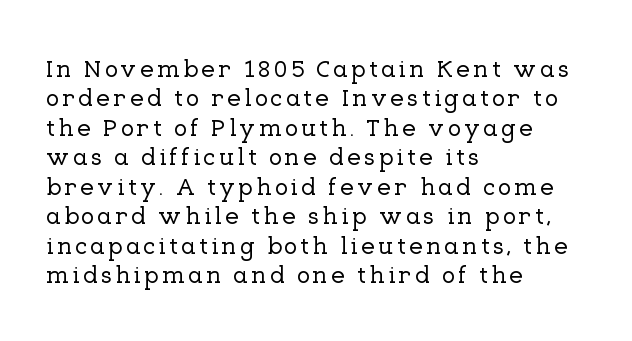
The lettering holds an erect, upright posture throughout. Leftover space on each line is placed entirely after the last word. A bare baseline throughout the passage.
